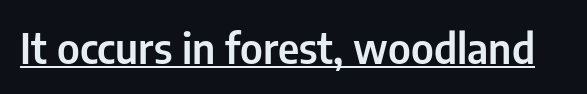
Q: Is the text italic (slanted)? A: No, it is upright.
Q: Is the typeface a serif or a sans-serif typeface? A: Sans-serif.
Q: Is the text underlined? A: Yes.
Q: Is the spacing between letters normal or unusually wide? A: Normal.
Q: Width (condensed, normal, or wide)? A: Condensed.
Q: Stroke contrast? A: Low.
Q: x-height? A: Medium.
Q: Monospaced? A: No.
